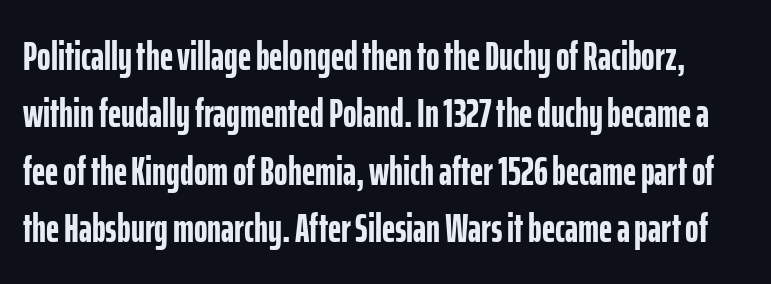
Q: Is the text bold? A: Yes.
Q: Is the text italic (slanted)? A: No, it is upright.
Q: Is the typeface a serif or a sans-serif typeface? A: Sans-serif.
Q: Is the text underlined? A: No.
Q: Is the spacing between letters normal or unusually wide? A: Normal.
Q: Is the spacing between lines tight, normal or loose? A: Normal.
Q: Width (condensed, normal, or wide)? A: Condensed.
Q: Stroke contrast? A: Low.
Q: x-height? A: Medium.
Q: Monospaced? A: No.
